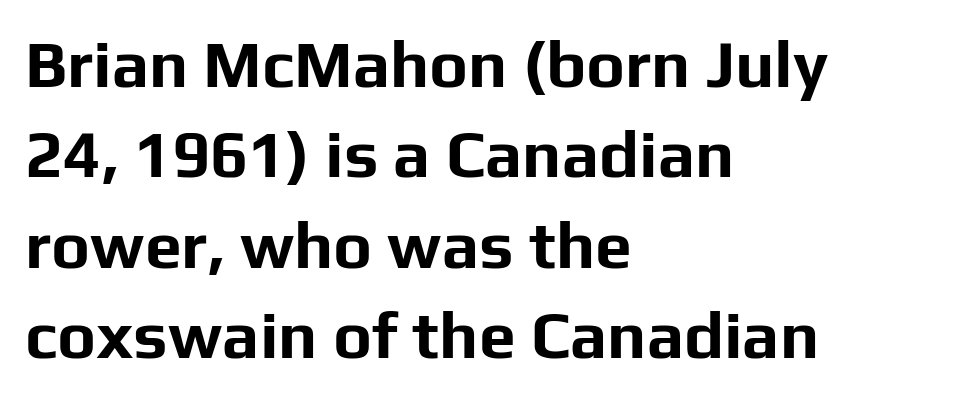
Q: Is the text bold? A: Yes.
Q: Is the text italic (slanted)? A: No, it is upright.
Q: Is the typeface a serif or a sans-serif typeface? A: Sans-serif.
Q: Is the text underlined? A: No.
Q: How is the paragraph aligned? A: Left-aligned.
Q: Is the spacing between letters normal or unusually wide? A: Normal.
Q: Is the spacing between lines tight, normal or loose? A: Normal.
Q: Width (condensed, normal, or wide)? A: Normal.
Q: Stroke contrast? A: Low.
Q: x-height? A: Medium.
Q: Monospaced? A: No.
